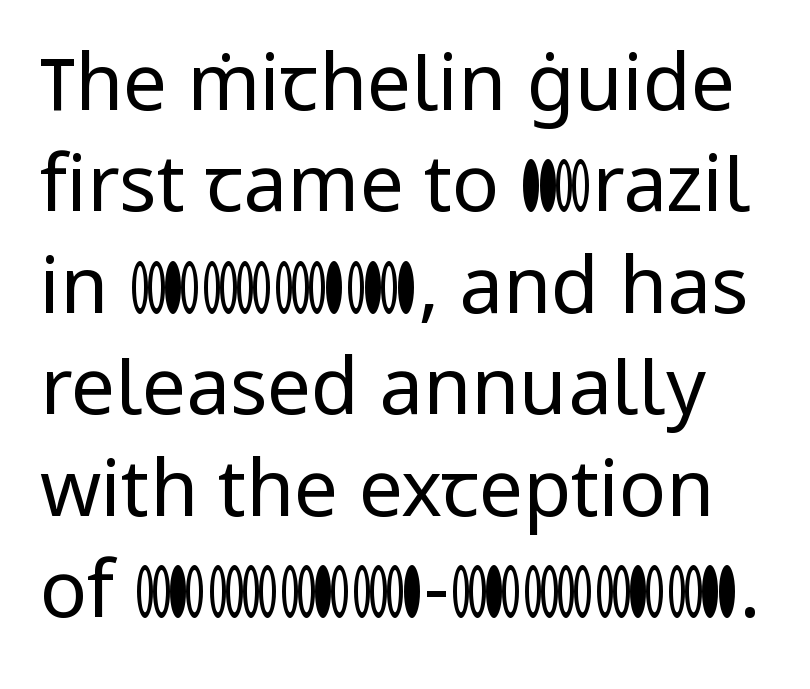
{"serif": "no", "italic": "no", "bold": "no", "weight": "regular", "width": "normal", "stroke_contrast": "low", "x_height": "medium", "monospaced": "no", "underline": "no", "line_spacing": "normal", "line_spacing_ratio": 1.3, "letter_spacing": "normal", "letter_spacing_em": 0.0, "glyph_px": 78}
